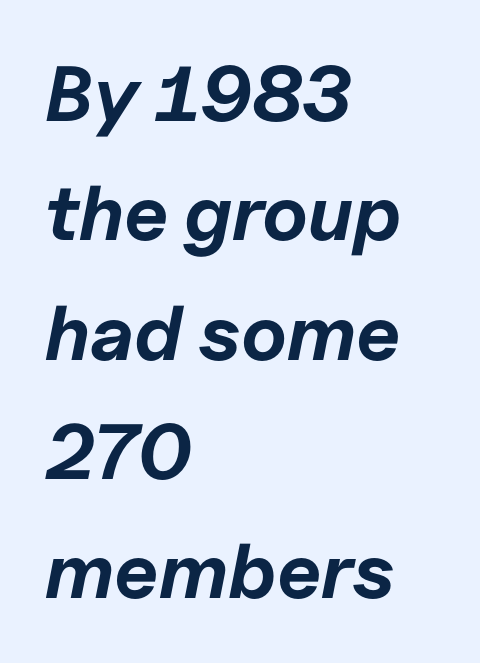
The image shows 78 px bold type, italic (leaning right); set left-aligned, normal line spacing (1.53x), normal letter spacing, not underlined; low stroke contrast and a medium x-height.
